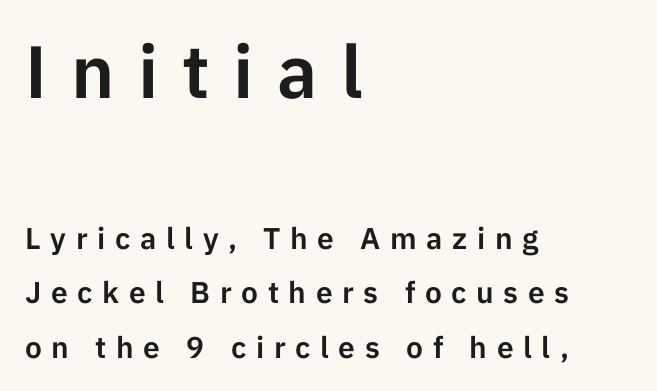
Q: Is the text italic (slanted)? A: No, it is upright.
Q: Is the typeface a serif or a sans-serif typeface? A: Sans-serif.
Q: Is the text underlined? A: No.
Q: How is the paragraph aligned? A: Left-aligned.
Q: Is the spacing between letters normal or unusually wide? A: Unusually wide.
Q: Which block of text is set in a larger size, the first (top) or the second (bottom)? A: The first (top) one.
Q: Width (condensed, normal, or wide)? A: Normal.
Q: Stroke contrast? A: Low.
Q: x-height? A: Medium.
Q: Monospaced? A: No.
